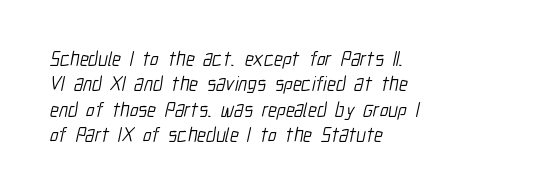
The image shows 20 px text type; set left-aligned, normal line spacing (1.27x), normal letter spacing, not underlined.
